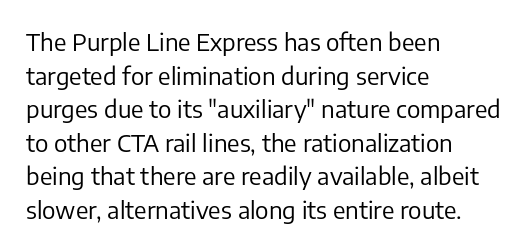
{"italic": "no", "bold": "no", "underline": "no", "align": "left", "line_spacing": "normal", "line_spacing_ratio": 1.4, "letter_spacing": "normal", "letter_spacing_em": 0.0, "glyph_px": 24}
